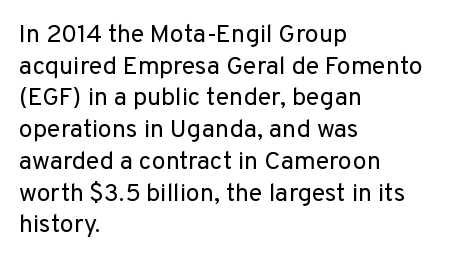
The image shows 25 px text type, upright; set left-aligned, normal line spacing (1.27x), normal letter spacing, not underlined.
